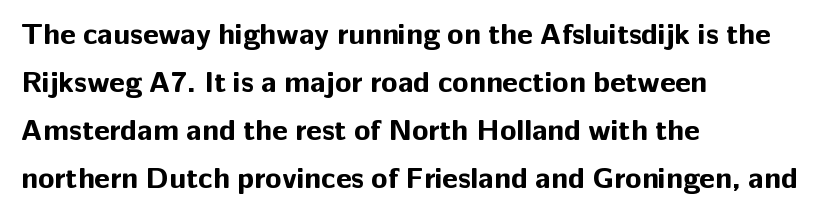
Q: Is the text bold? A: Yes.
Q: Is the text italic (slanted)? A: No, it is upright.
Q: Is the typeface a serif or a sans-serif typeface? A: Sans-serif.
Q: Is the text underlined? A: No.
Q: How is the paragraph aligned? A: Left-aligned.
Q: Is the spacing between letters normal or unusually wide? A: Normal.
Q: Is the spacing between lines tight, normal or loose? A: Normal.
Q: Width (condensed, normal, or wide)? A: Normal.
Q: Stroke contrast? A: Low.
Q: x-height? A: Medium.
Q: Monospaced? A: No.
